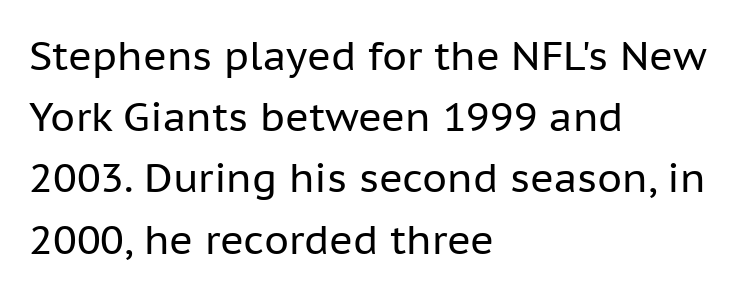
Q: Is the text bold? A: No.
Q: Is the text italic (slanted)? A: No, it is upright.
Q: Is the typeface a serif or a sans-serif typeface? A: Sans-serif.
Q: Is the text underlined? A: No.
Q: How is the paragraph aligned? A: Left-aligned.
Q: Is the spacing between letters normal or unusually wide? A: Normal.
Q: Is the spacing between lines tight, normal or loose? A: Normal.
Q: Width (condensed, normal, or wide)? A: Normal.
Q: Stroke contrast? A: Low.
Q: x-height? A: Medium.
Q: Monospaced? A: No.
